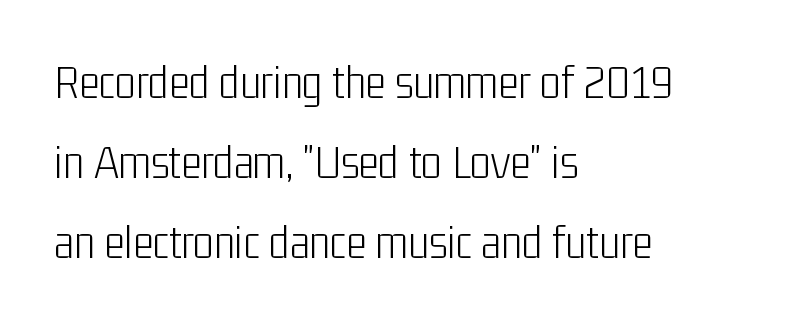
Characters remain perfectly vertical along every line. Visually the block forms a straight wall on the left and a jagged coastline on the right. Are there feet on the stems? There aren't — it's a sans. Rule under the text: the space is simply empty. Vertical stems look standard width or narrower in stroke.
